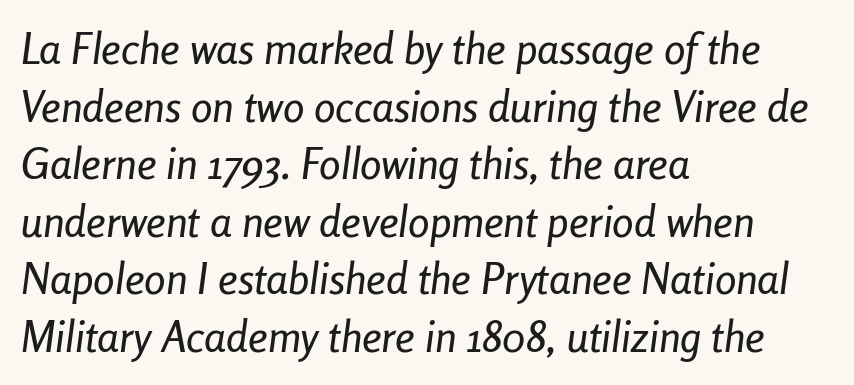
Has an underline been added? It has not. No extra tracking has been applied to these lines. These lines stack with their left ends in a neat column. This sample has the flowing, uneven cadence of proportional lettering. These lines sit exactly where default settings would place them.
